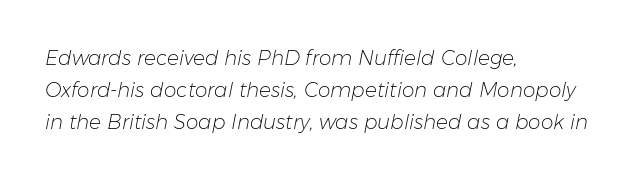
The image shows 20 px text type, italic (leaning right); set left-aligned, normal line spacing (1.59x), normal letter spacing, not underlined.
